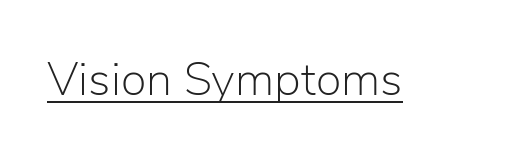
These glyphs show unthickened strokes, regular width or finer. This sample has the flowing, uneven cadence of proportional lettering. Observe the ordinary spacing: letters are neighbours, not strangers. The characters display no serif detailing; their extremities are plain. The lettering holds an erect, upright posture throughout.
